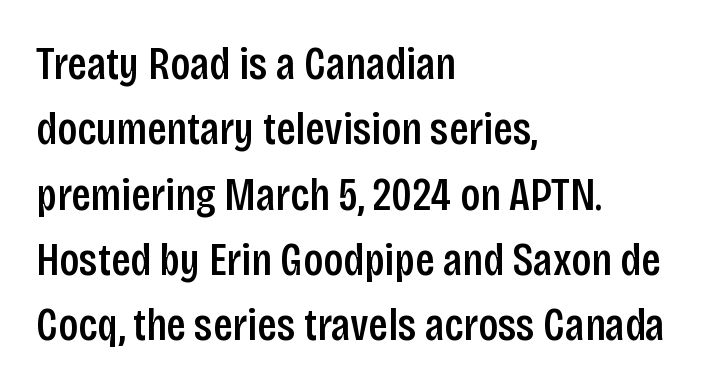
The image shows 46 px semibold, condensed sans-serif type, upright; set left-aligned, normal line spacing (1.42x), normal letter spacing, not underlined; low stroke contrast and a large x-height.
